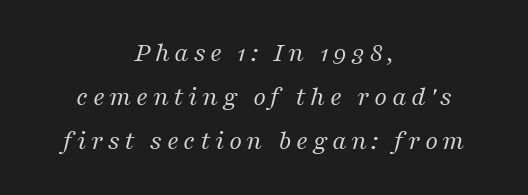
Q: Is the text bold? A: No.
Q: Is the text italic (slanted)? A: Yes, it leans right by about 16 degrees.
Q: Is the typeface a serif or a sans-serif typeface? A: Serif.
Q: Is the text underlined? A: No.
Q: How is the paragraph aligned? A: Centered.
Q: Is the spacing between lines tight, normal or loose? A: Normal.
Q: Width (condensed, normal, or wide)? A: Normal.
Q: Stroke contrast? A: Medium.
Q: x-height? A: Medium.
Q: Monospaced? A: No.
